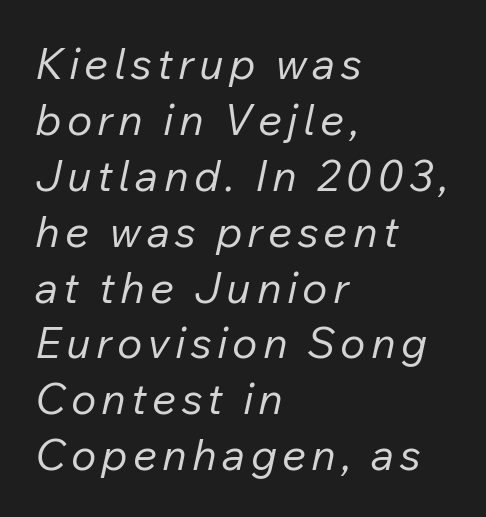
Q: Is the text bold? A: No.
Q: Is the text italic (slanted)? A: Yes, it leans right by about 12 degrees.
Q: Is the text underlined? A: No.
Q: How is the paragraph aligned? A: Left-aligned.
Q: Is the spacing between lines tight, normal or loose? A: Normal.
Q: Width (condensed, normal, or wide)? A: Normal.
Q: Stroke contrast? A: Low.
Q: x-height? A: Medium.
Q: Monospaced? A: No.
